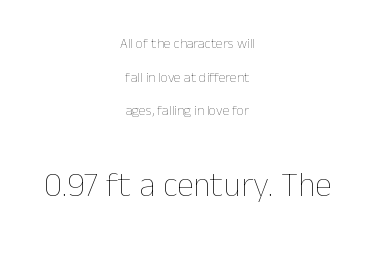
The image shows 34 px thin type, upright; set centered, loose line spacing (2.4x), normal letter spacing, not underlined; the second (bottom) block is 2.43x larger; low stroke contrast and a medium x-height.
